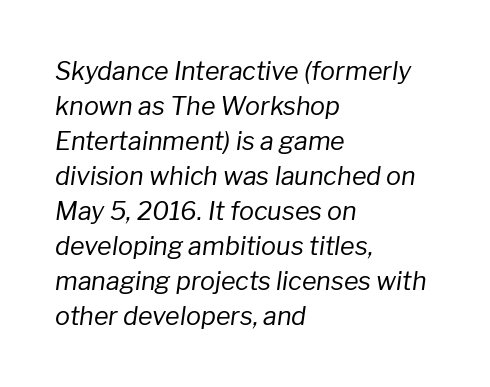
The image shows 25 px text type, italic (leaning right); set left-aligned, normal line spacing (1.4x), normal letter spacing, not underlined.
